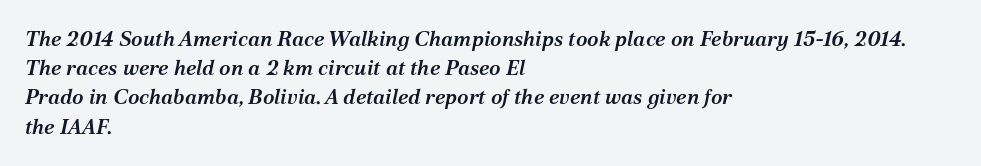
Q: Is the text bold? A: Semi-bold.
Q: Is the text italic (slanted)? A: Yes, it leans right by about 12 degrees.
Q: Is the text underlined? A: No.
Q: How is the paragraph aligned? A: Left-aligned.
Q: Is the spacing between letters normal or unusually wide? A: Normal.
Q: Is the spacing between lines tight, normal or loose? A: Normal.
